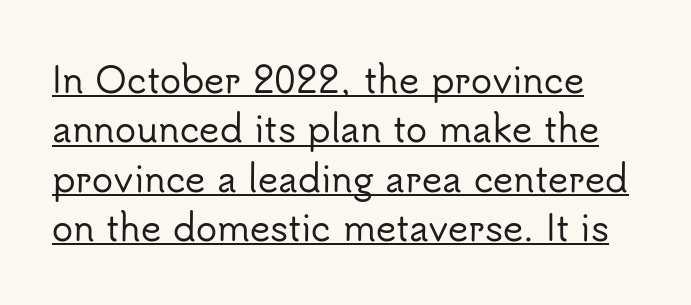
The face used here appears with an underline applied. Here the designer chose a conventional face with non-uniform glyph widths. Whoever set this chose a conventional vertical rhythm. Here the glyphs are tracked normally, forming tight word shapes.
